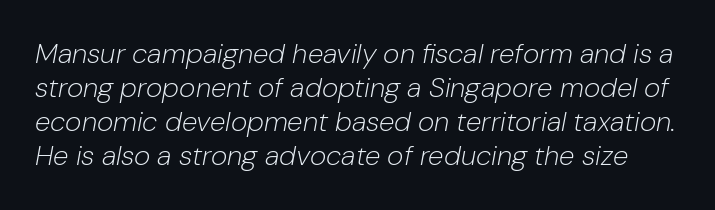
Q: Is the text bold? A: No.
Q: Is the text italic (slanted)? A: Yes, it leans right by about 10 degrees.
Q: Is the text underlined? A: No.
Q: Is the spacing between letters normal or unusually wide? A: Normal.
Q: Width (condensed, normal, or wide)? A: Normal.
Q: Stroke contrast? A: Low.
Q: x-height? A: Medium.
Q: Monospaced? A: No.
